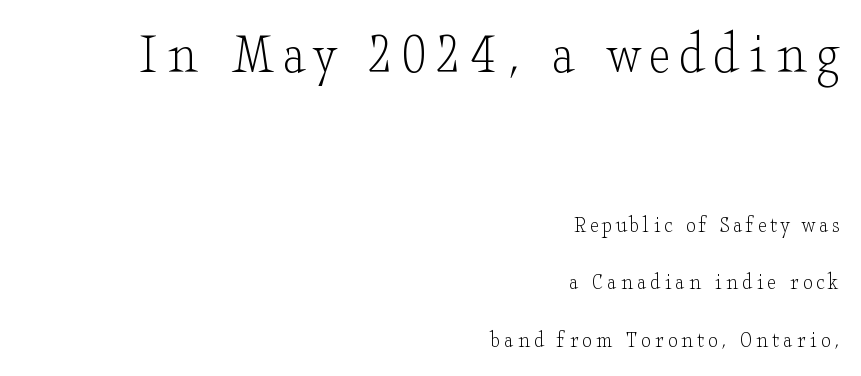
{"serif": "yes", "italic": "no", "bold": "no", "weight": "light", "width": "wide", "stroke_contrast": "low", "x_height": "small", "monospaced": "no", "underline": "no", "align": "right", "line_spacing": "loose", "line_spacing_ratio": 2.4, "larger_block": "first", "size_ratio": 2.46, "glyph_px": 59}
